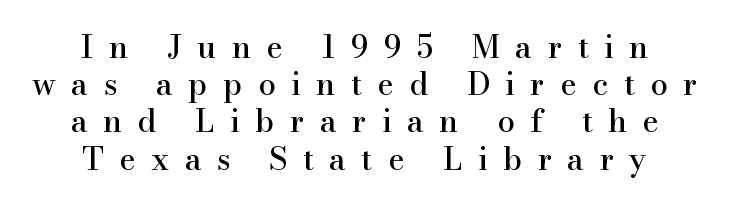
The image shows 31 px serif type, upright; set centered, line spacing 1.2x, unusually wide letter spacing (+0.5 em), not underlined; high stroke contrast and a small x-height.
